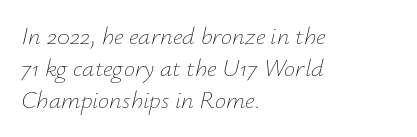
{"italic": "yes", "lean": "right", "slant_degrees": 12, "bold": "no", "underline": "no", "align": "left", "line_spacing": "normal", "line_spacing_ratio": 1.28, "letter_spacing": "normal", "letter_spacing_em": 0.0, "glyph_px": 25}
